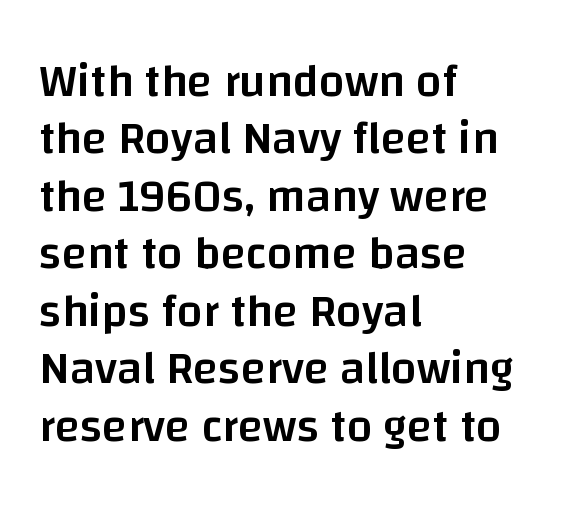
Posture: vertical. In terms of letterspacing, this is plain default setting. The rendering anchors every line to the left-hand side. The specimen omits any rule beneath the text block's lines. Here the designer chose a conventional face with non-uniform glyph widths. This is the in-between weight designers call semibold or demi.
